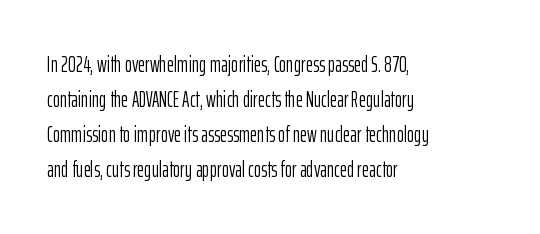
Q: Is the text bold? A: No.
Q: Is the text italic (slanted)? A: No, it is upright.
Q: Is the text underlined? A: No.
Q: How is the paragraph aligned? A: Left-aligned.
Q: Is the spacing between letters normal or unusually wide? A: Normal.
Q: Is the spacing between lines tight, normal or loose? A: Normal.
